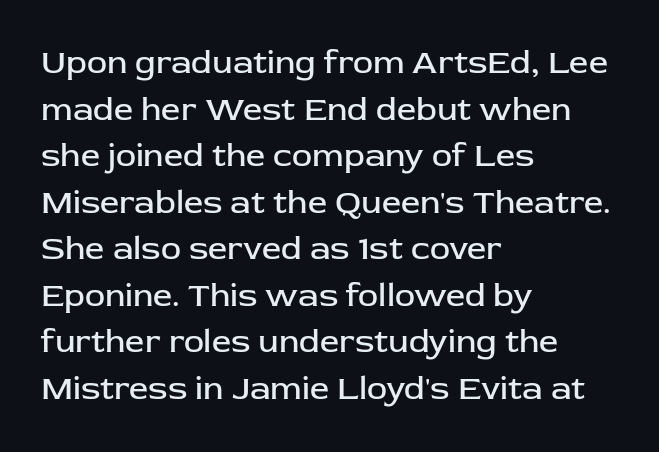
Every character sits straight up, as roman type does. Leading matches the norm, producing a regular column. Observe the absence of serifs on each vertical stroke in this sample. The letterforms sit at book weight or below.
